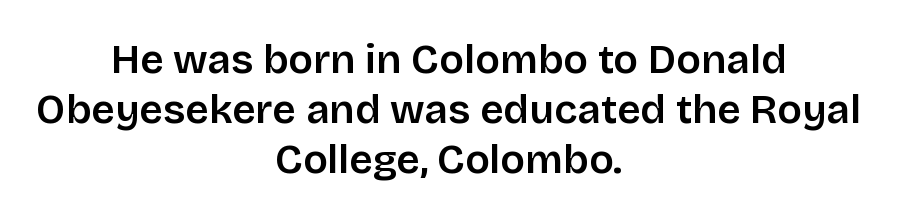
The image shows 41 px semibold sans-serif type, upright; set centered, line spacing 1.22x, normal letter spacing, not underlined; low stroke contrast and a large x-height.
